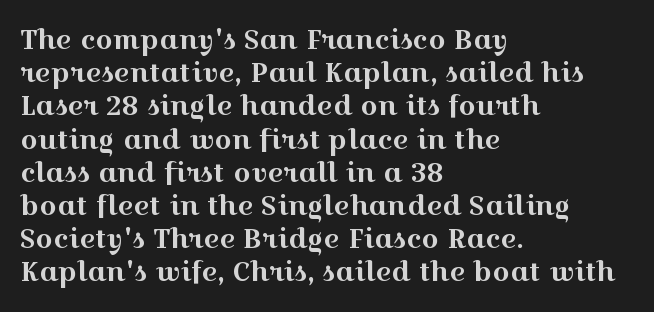
Q: Is the text italic (slanted)? A: No, it is upright.
Q: Is the text underlined? A: No.
Q: How is the paragraph aligned? A: Left-aligned.
Q: Is the spacing between letters normal or unusually wide? A: Normal.
